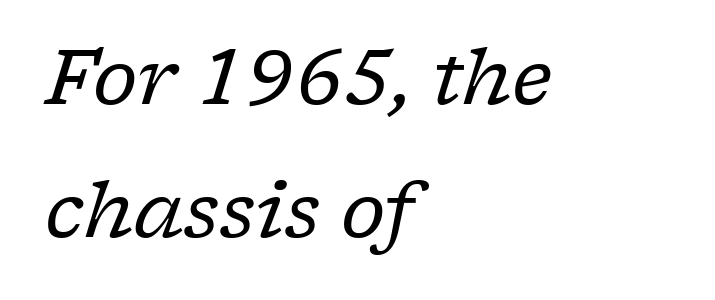
Q: Is the text bold? A: No.
Q: Is the text italic (slanted)? A: Yes, it leans right by about 17 degrees.
Q: Is the typeface a serif or a sans-serif typeface? A: Serif.
Q: Is the text underlined? A: No.
Q: How is the paragraph aligned? A: Left-aligned.
Q: Is the spacing between letters normal or unusually wide? A: Normal.
Q: Width (condensed, normal, or wide)? A: Normal.
Q: Stroke contrast? A: Low.
Q: x-height? A: Medium.
Q: Monospaced? A: No.
